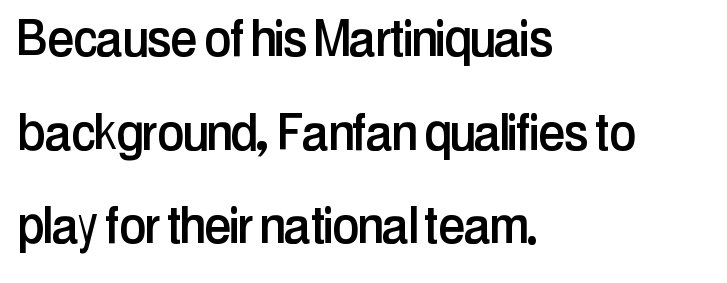
{"serif": "no", "italic": "no", "width": "condensed", "stroke_contrast": "low", "x_height": "medium", "monospaced": "no", "underline": "no", "align": "left", "line_spacing": "normal", "line_spacing_ratio": 1.56, "letter_spacing": "normal", "letter_spacing_em": 0.0, "glyph_px": 60}
